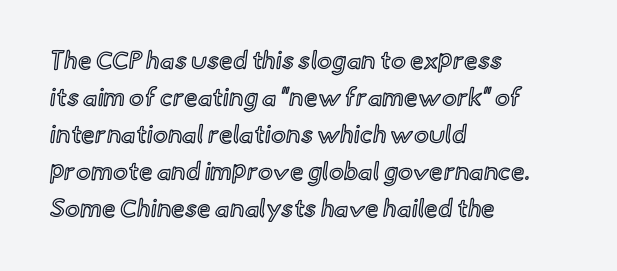
The image shows 25 px text type; set left-aligned, normal line spacing (1.48x), normal letter spacing, not underlined.
